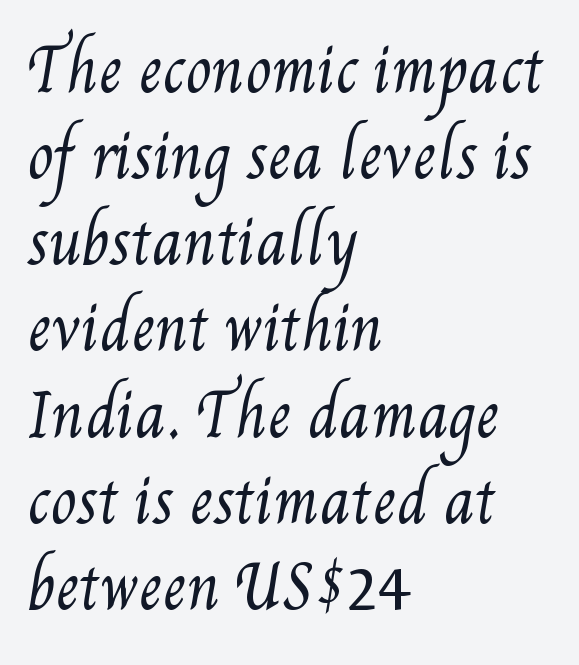
The image shows 59 px regular-weight, condensed type; set left-aligned, normal line spacing (1.46x), normal letter spacing, not underlined; medium stroke contrast and a small x-height.
